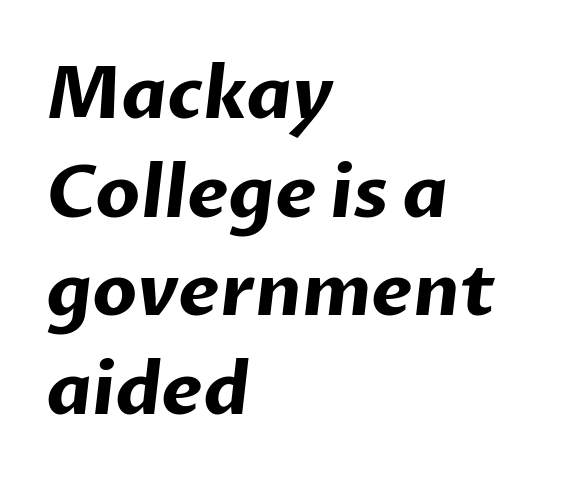
The image shows 72 px bold sans-serif type; set left-aligned, normal line spacing (1.37x), normal letter spacing, not underlined; low stroke contrast and a medium x-height.
